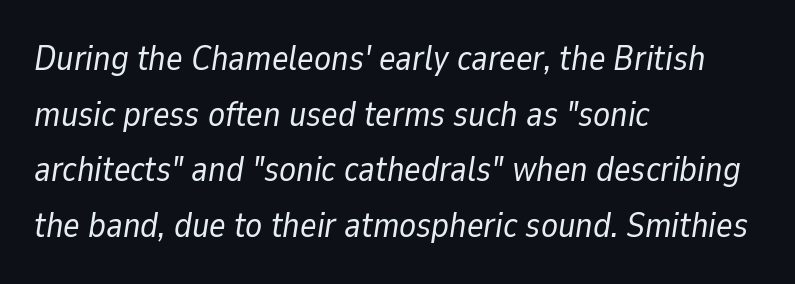
{"italic": "yes", "lean": "right", "slant_degrees": 9, "bold": "no", "weight": "regular", "width": "normal", "stroke_contrast": "low", "x_height": "medium", "monospaced": "no", "underline": "no", "align": "left", "line_spacing": "normal", "line_spacing_ratio": 1.59, "letter_spacing": "normal", "letter_spacing_em": 0.0, "glyph_px": 35}
